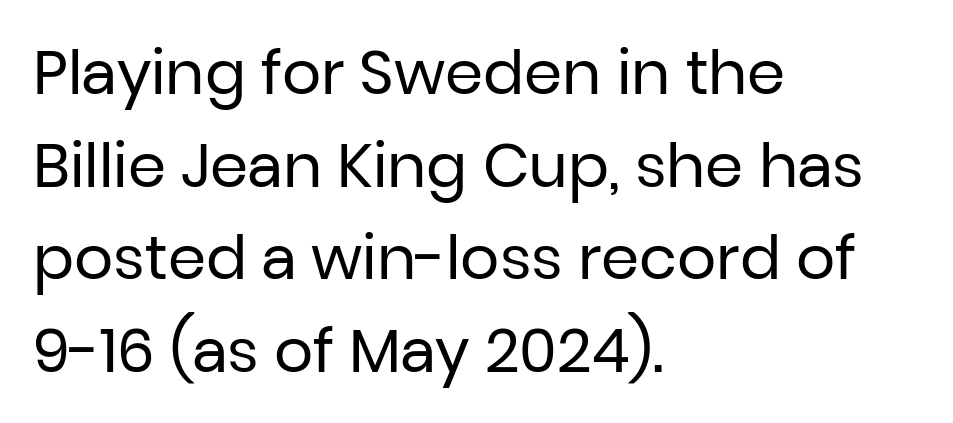
Type style note: lacks serifs. Do the characters align in a grid? No, the font is proportional. Weight: in the light-to-regular range. What stands out about the letter spacing? Nothing — it is the standard amount.
